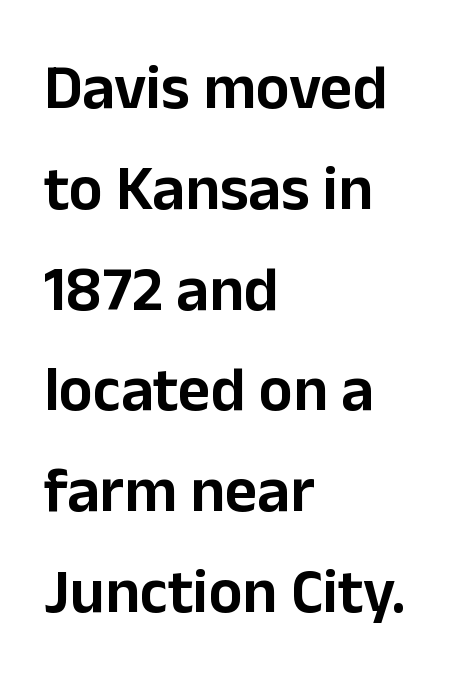
{"serif": "no", "italic": "no", "width": "normal", "stroke_contrast": "low", "x_height": "medium", "monospaced": "no", "underline": "no", "align": "left", "line_spacing": "normal", "line_spacing_ratio": 1.6, "letter_spacing": "normal", "letter_spacing_em": 0.0, "glyph_px": 63}
